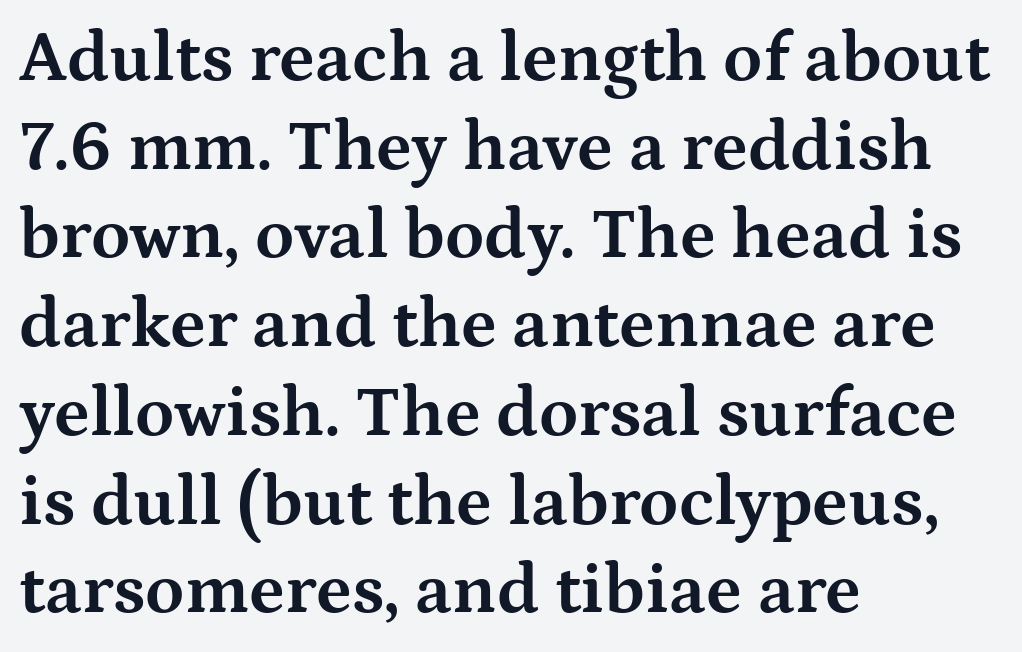
Q: Is the text bold? A: Yes.
Q: Is the text italic (slanted)? A: No, it is upright.
Q: Is the typeface a serif or a sans-serif typeface? A: Serif.
Q: Is the text underlined? A: No.
Q: How is the paragraph aligned? A: Left-aligned.
Q: Is the spacing between letters normal or unusually wide? A: Normal.
Q: Is the spacing between lines tight, normal or loose? A: Normal.
Q: Width (condensed, normal, or wide)? A: Wide.
Q: Stroke contrast? A: Medium.
Q: x-height? A: Medium.
Q: Monospaced? A: No.
